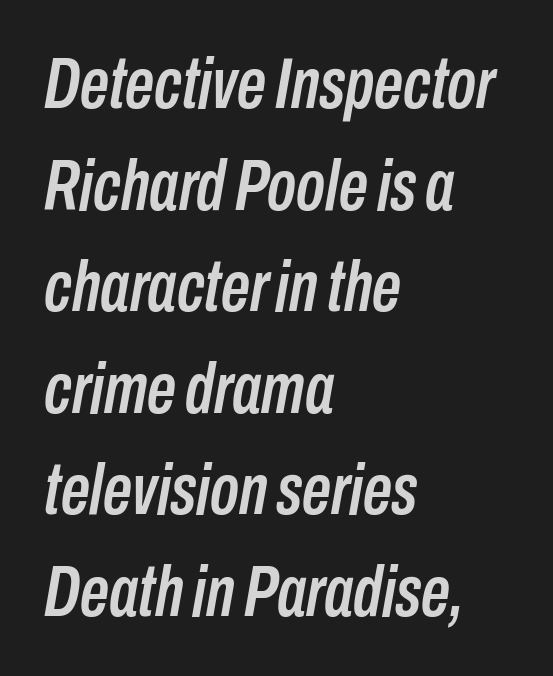
The image shows 72 px condensed type, italic (leaning right); set left-aligned, normal line spacing (1.41x), normal letter spacing, not underlined; low stroke contrast and a medium x-height.
